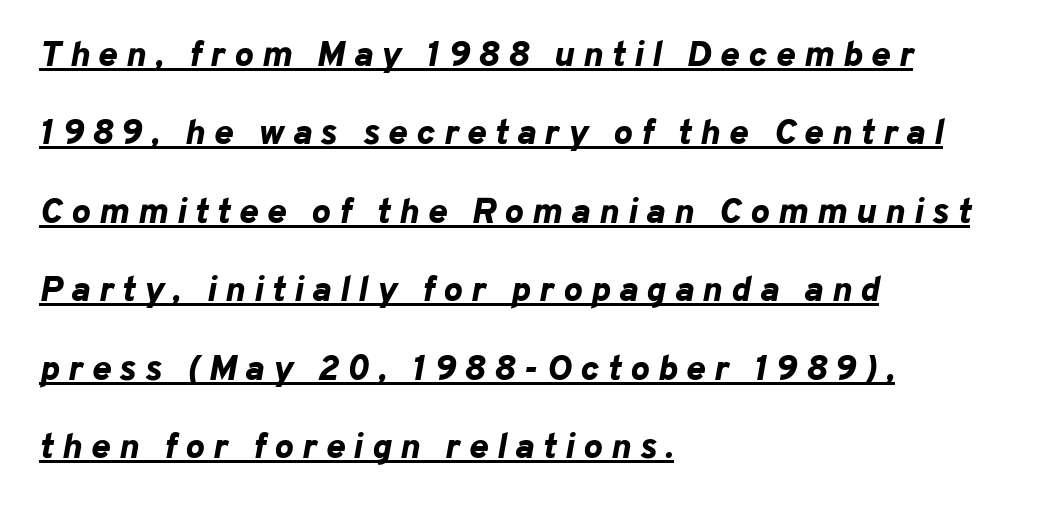
Q: Is the text bold? A: Yes.
Q: Is the text italic (slanted)? A: Yes, it leans right by about 10 degrees.
Q: Is the text underlined? A: Yes.
Q: How is the paragraph aligned? A: Left-aligned.
Q: Is the spacing between letters normal or unusually wide? A: Unusually wide.
Q: Is the spacing between lines tight, normal or loose? A: Loose.
Q: Width (condensed, normal, or wide)? A: Normal.
Q: Stroke contrast? A: Low.
Q: x-height? A: Medium.
Q: Monospaced? A: No.
